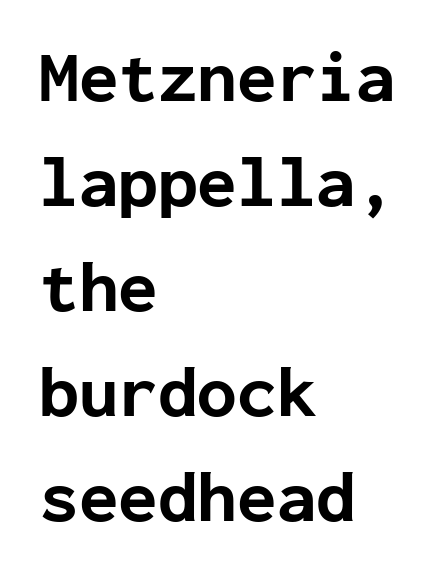
{"serif": "no", "italic": "no", "bold": "yes", "weight": "bold", "width": "normal", "stroke_contrast": "low", "x_height": "medium", "monospaced": "yes", "underline": "no", "align": "left", "line_spacing": "normal", "line_spacing_ratio": 1.46, "letter_spacing": "normal", "letter_spacing_em": 0.0, "glyph_px": 72}
